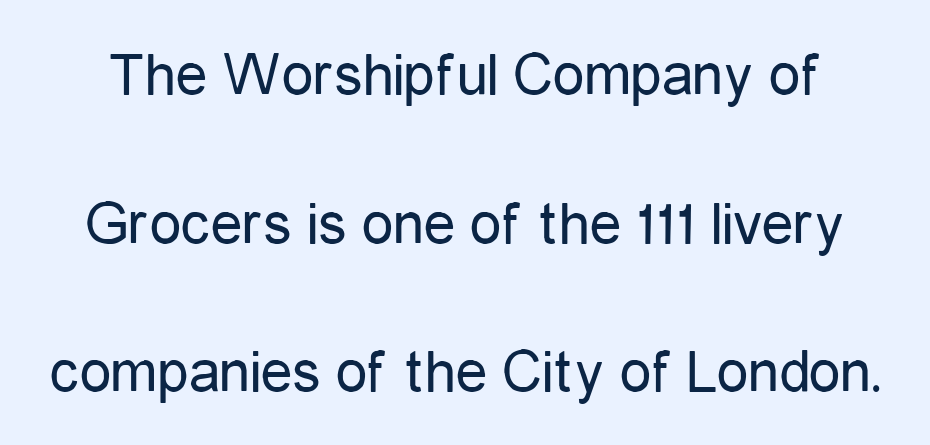
No extra tracking has been applied to these lines. The letterforms sit at book weight or below. A bare baseline throughout the passage. The typeface chosen for these lines omits serifs. The letters stand straight up with perfectly vertical stems. These lines stand farther apart than default settings would place them.
